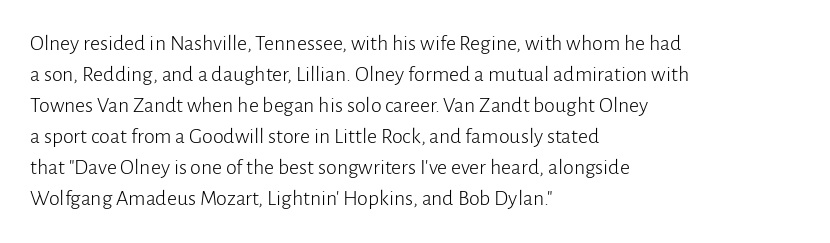
Q: Is the text bold? A: No.
Q: Is the text italic (slanted)? A: No, it is upright.
Q: Is the text underlined? A: No.
Q: How is the paragraph aligned? A: Left-aligned.
Q: Is the spacing between letters normal or unusually wide? A: Normal.
Q: Is the spacing between lines tight, normal or loose? A: Normal.
